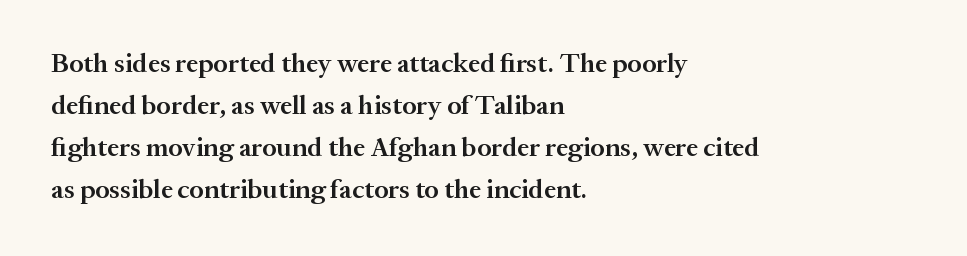
Q: Is the text bold? A: Semi-bold.
Q: Is the text italic (slanted)? A: No, it is upright.
Q: Is the text underlined? A: No.
Q: How is the paragraph aligned? A: Left-aligned.
Q: Is the spacing between letters normal or unusually wide? A: Normal.
Q: Is the spacing between lines tight, normal or loose? A: Normal.
